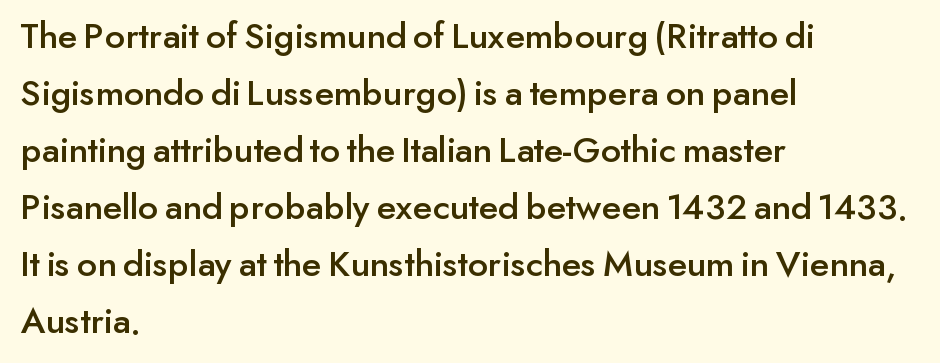
{"serif": "no", "italic": "no", "width": "normal", "stroke_contrast": "low", "x_height": "small", "monospaced": "no", "underline": "no", "align": "left", "line_spacing": "normal", "line_spacing_ratio": 1.5, "letter_spacing": "normal", "letter_spacing_em": 0.0, "glyph_px": 38}
